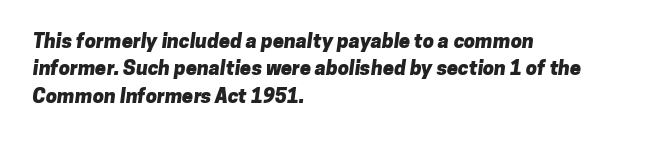
{"bold": "yes", "underline": "no", "align": "left", "line_spacing": "normal", "line_spacing_ratio": 1.37, "letter_spacing": "normal", "letter_spacing_em": 0.0, "glyph_px": 20}
